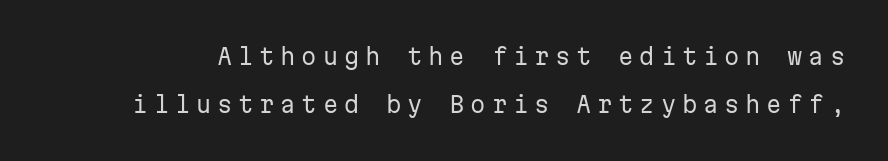
The image shows 22 px text type, upright; set loose line spacing (2.16x), unusually wide letter spacing (+0.26 em), not underlined.
